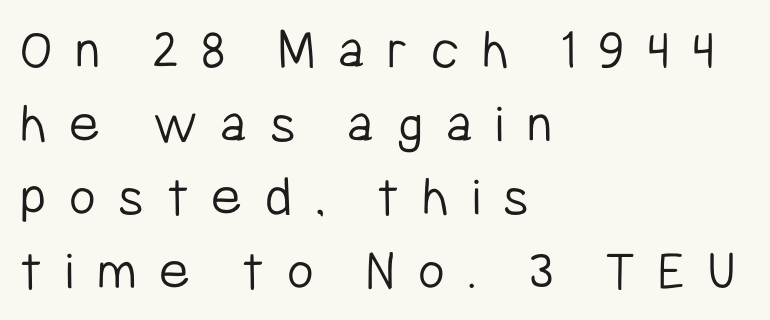
The image shows 58 px light, condensed sans-serif type, upright; set left-aligned, normal line spacing (1.27x), unusually wide letter spacing (+0.39 em), not underlined; low stroke contrast and a medium x-height.
